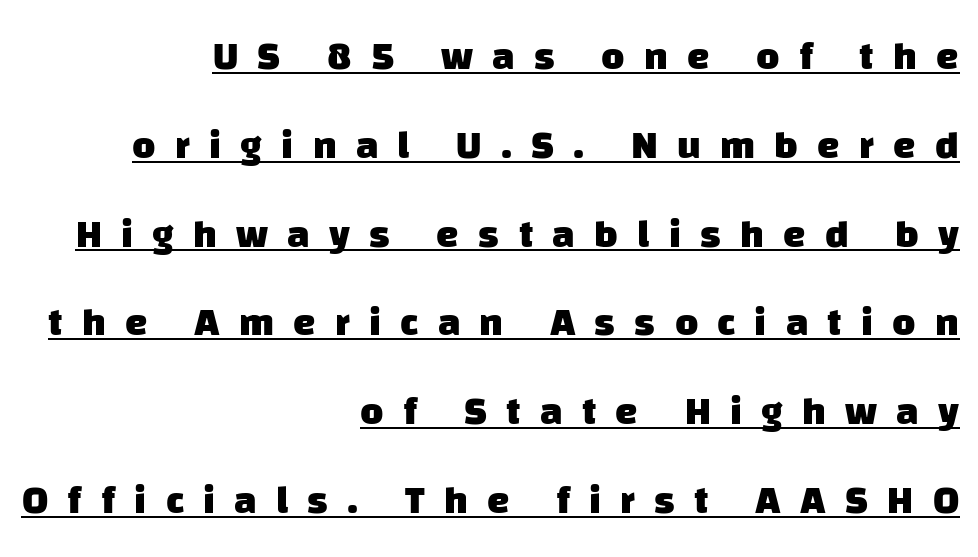
This rendering widens character spacing well past its baseline value. The passage shown is emphatically bold. Honestly, the underline is the first thing you notice here. Grotesque or geometric, the face here clearly has no serifs. This sample has the flowing, uneven cadence of proportional lettering.
